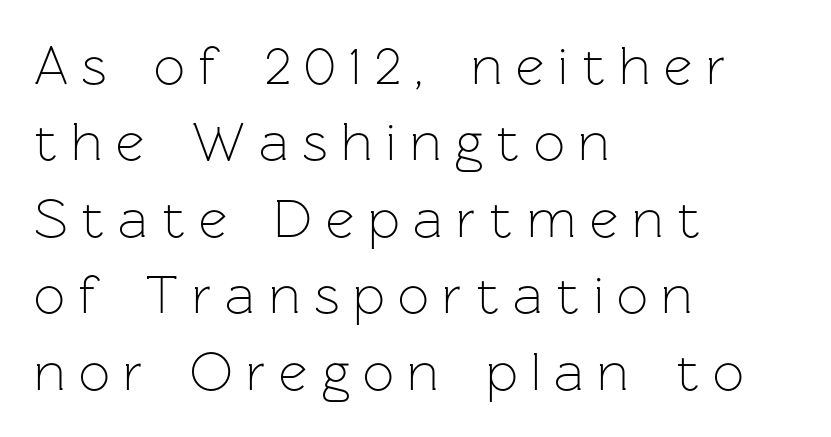
Notice how the passage keeps a crisp vertical edge on the left only. Think of a printed novel: that variable character pitch is what you see here. Descenders hang freely into open space. Quick note: interline space is typical.
